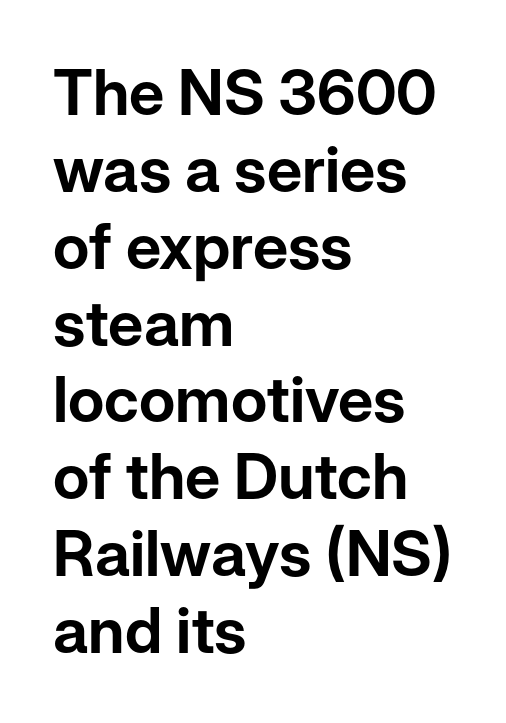
Q: Is the text italic (slanted)? A: No, it is upright.
Q: Is the typeface a serif or a sans-serif typeface? A: Sans-serif.
Q: Is the text underlined? A: No.
Q: How is the paragraph aligned? A: Left-aligned.
Q: Is the spacing between letters normal or unusually wide? A: Normal.
Q: Width (condensed, normal, or wide)? A: Normal.
Q: Stroke contrast? A: Low.
Q: x-height? A: Medium.
Q: Monospaced? A: No.
